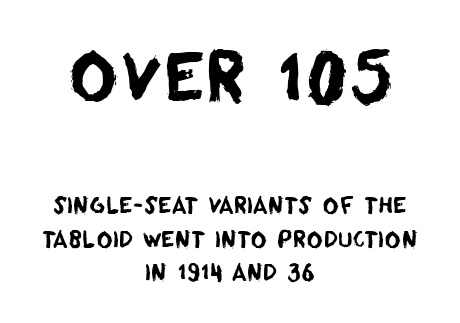
{"serif": "no", "width": "normal", "stroke_contrast": "low", "x_height": "large", "monospaced": "no", "underline": "no", "align": "center", "line_spacing": "normal", "line_spacing_ratio": 1.52, "letter_spacing": "normal", "letter_spacing_em": 0.0, "larger_block": "first", "size_ratio": 3.05, "glyph_px": 67}
